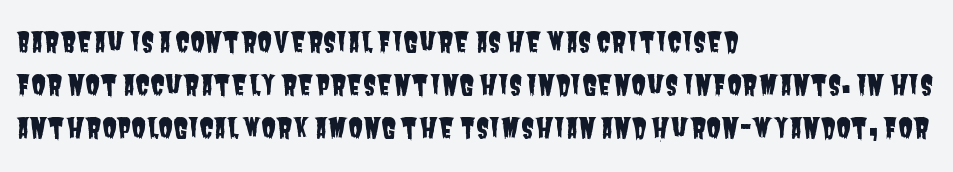
The image shows 27 px text type; set left-aligned, normal line spacing (1.59x), normal letter spacing, not underlined.
